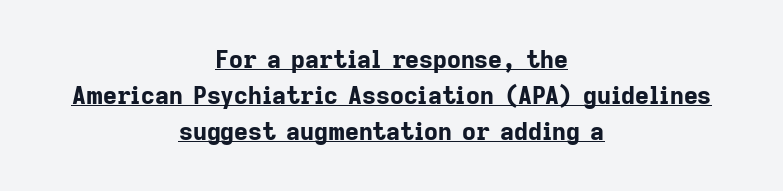
Q: Is the text bold? A: Yes.
Q: Is the text italic (slanted)? A: No, it is upright.
Q: Is the text underlined? A: Yes.
Q: How is the paragraph aligned? A: Centered.
Q: Is the spacing between letters normal or unusually wide? A: Normal.
Q: Is the spacing between lines tight, normal or loose? A: Normal.
